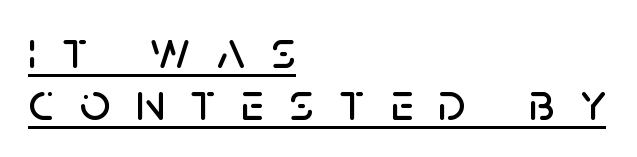
{"serif": "no", "italic": "no", "width": "normal", "stroke_contrast": "low", "x_height": "large", "monospaced": "no", "underline": "yes", "align": "left", "line_spacing": "tight", "line_spacing_ratio": 0.97, "letter_spacing": "wide", "letter_spacing_em": 0.47, "glyph_px": 54}
